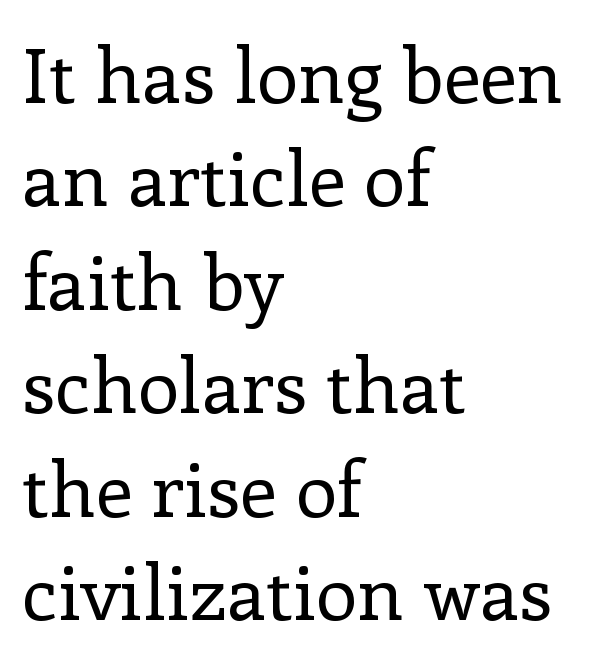
Q: Is the text bold? A: No.
Q: Is the text italic (slanted)? A: No, it is upright.
Q: Is the typeface a serif or a sans-serif typeface? A: Serif.
Q: Is the text underlined? A: No.
Q: How is the paragraph aligned? A: Left-aligned.
Q: Is the spacing between letters normal or unusually wide? A: Normal.
Q: Is the spacing between lines tight, normal or loose? A: Normal.
Q: Width (condensed, normal, or wide)? A: Normal.
Q: Stroke contrast? A: Low.
Q: x-height? A: Medium.
Q: Monospaced? A: No.
